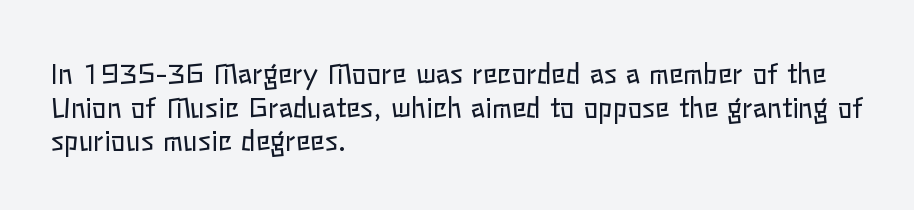
Q: Is the text bold? A: No.
Q: Is the text italic (slanted)? A: No, it is upright.
Q: Is the text underlined? A: No.
Q: How is the paragraph aligned? A: Left-aligned.
Q: Is the spacing between letters normal or unusually wide? A: Normal.
Q: Is the spacing between lines tight, normal or loose? A: Normal.
